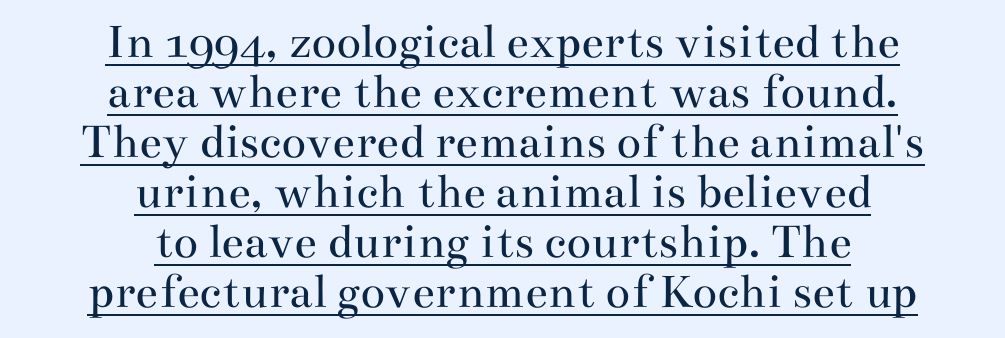
{"serif": "yes", "italic": "no", "bold": "no", "weight": "regular", "width": "wide", "stroke_contrast": "medium", "x_height": "small", "monospaced": "no", "underline": "yes", "align": "center", "line_spacing": "tight", "line_spacing_ratio": 0.98, "letter_spacing": "normal", "letter_spacing_em": 0.0, "glyph_px": 51}
